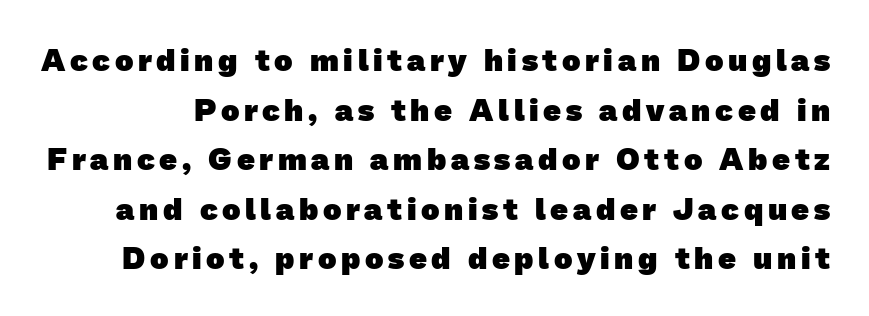
Q: Is the text bold? A: Yes.
Q: Is the typeface a serif or a sans-serif typeface? A: Sans-serif.
Q: Is the text underlined? A: No.
Q: Is the spacing between lines tight, normal or loose? A: Normal.
Q: Width (condensed, normal, or wide)? A: Normal.
Q: Stroke contrast? A: Low.
Q: x-height? A: Medium.
Q: Monospaced? A: No.
